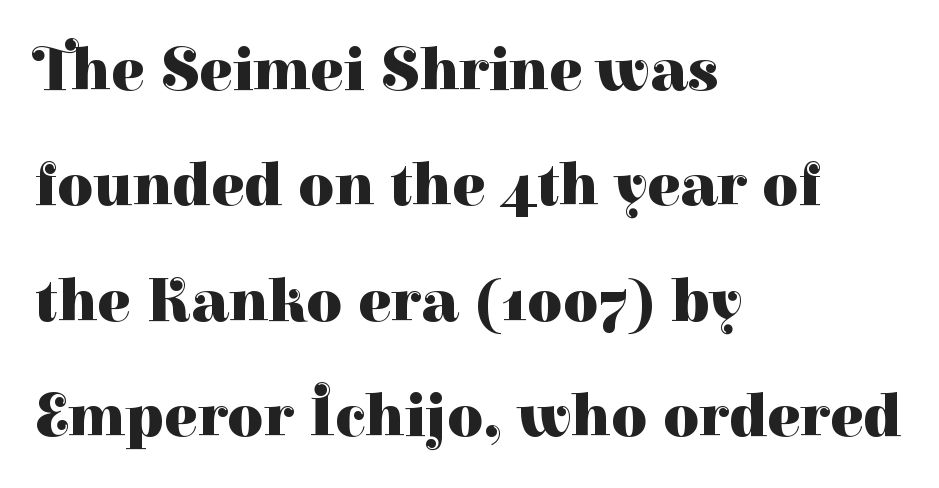
The image shows 62 px heavy serif type, upright; set left-aligned, line spacing 1.86x, normal letter spacing, not underlined; high stroke contrast and a medium x-height.
